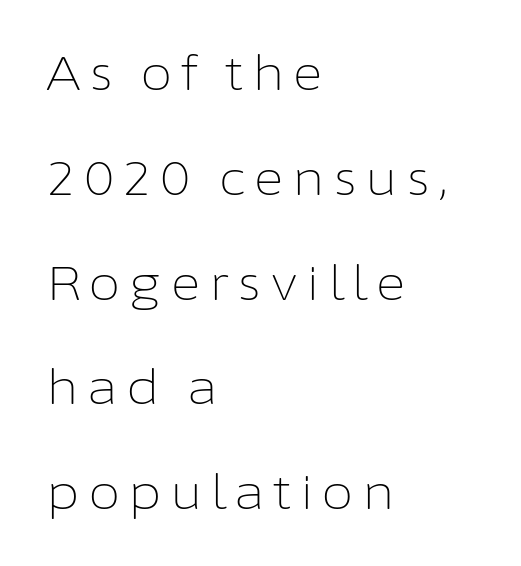
The image shows 47 px light sans-serif type, upright; set left-aligned, loose line spacing (2.23x), not underlined; low stroke contrast and a medium x-height.
